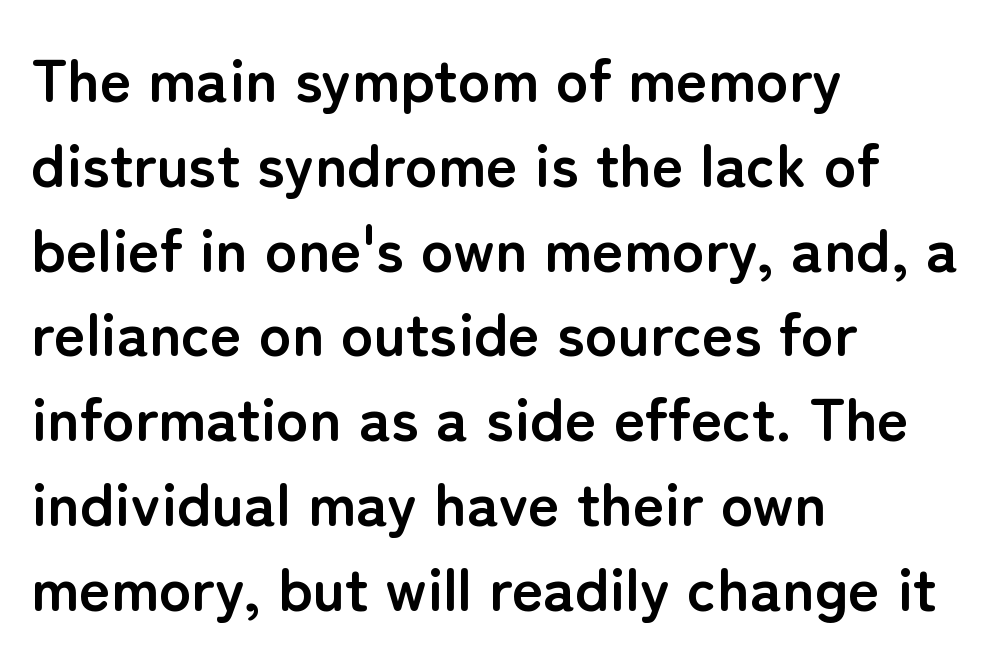
Posture: upright roman. The tracking reads as untouched default to a designer's eye. If you drew a ruler down the left edge, every line would touch it. Grotesque or geometric, the face here clearly has no serifs. Each glyph is drawn with heavy, bold strokes.
